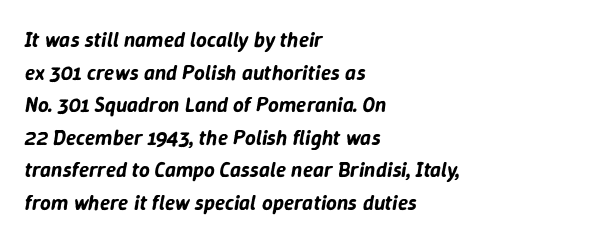
The image shows 21 px text type, italic (leaning right); set left-aligned, normal line spacing (1.55x), normal letter spacing, not underlined.
